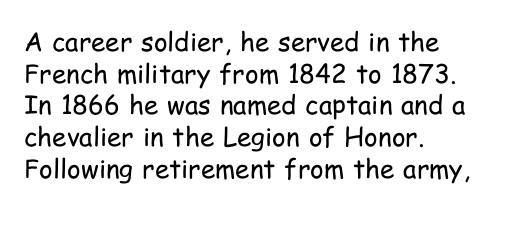
Nope, not italic — everything's standing straight. The font is comparable to plain body text, perhaps lighter. Inter-character spacing is left at the font's built-in metrics. The zone under the glyphs is completely vacant. These lines are set flush left with a ragged right edge.
